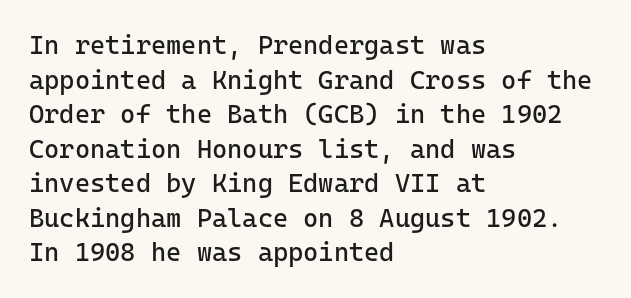
{"italic": "no", "bold": "no", "underline": "no", "align": "left", "line_spacing": "normal", "line_spacing_ratio": 1.33, "letter_spacing": "normal", "letter_spacing_em": 0.0, "glyph_px": 26}
